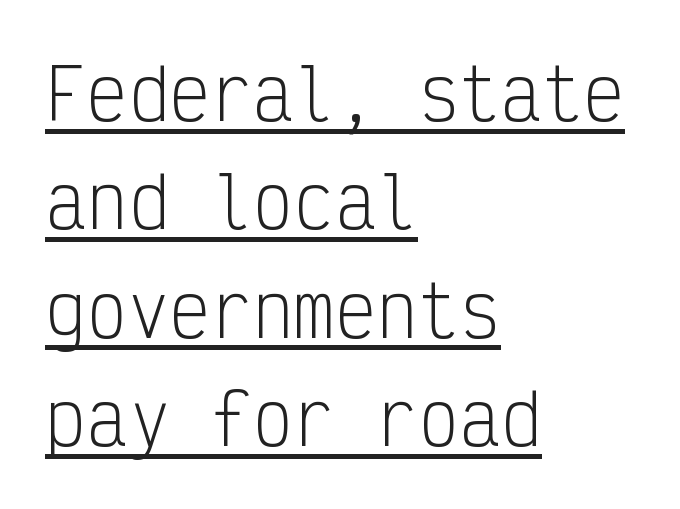
The image shows 69 px light, condensed sans-serif type, upright, monospaced; set left-aligned, normal line spacing (1.57x), normal letter spacing, underlined; low stroke contrast and a medium x-height.
